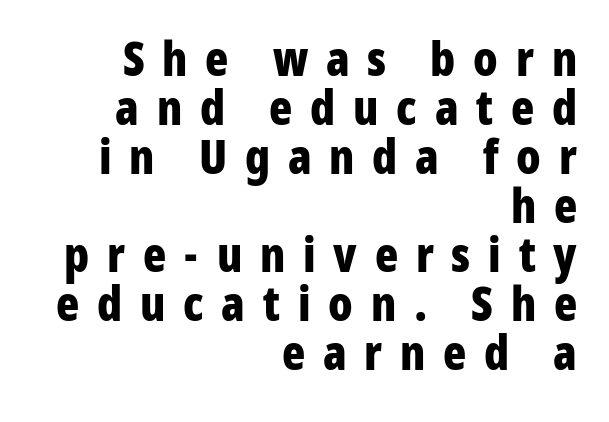
The image shows 48 px bold, condensed sans-serif type, upright; set right-aligned, tight line spacing (1.02x), unusually wide letter spacing (+0.37 em), not underlined; low stroke contrast and a medium x-height.
